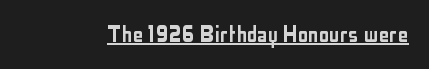
Q: Is the text italic (slanted)? A: No, it is upright.
Q: Is the text underlined? A: Yes.
Q: Is the spacing between letters normal or unusually wide? A: Normal.
